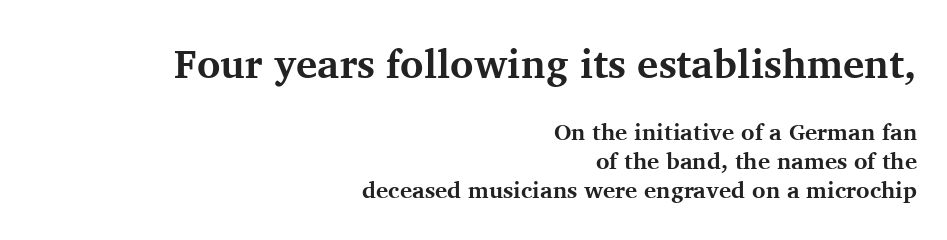
Leftover space on each line is placed entirely before the opening word. Honestly, there is no underline to notice here at all. Caption: bold face, heavy strokes. Check where the strokes stop: tiny serifs finish them off.
